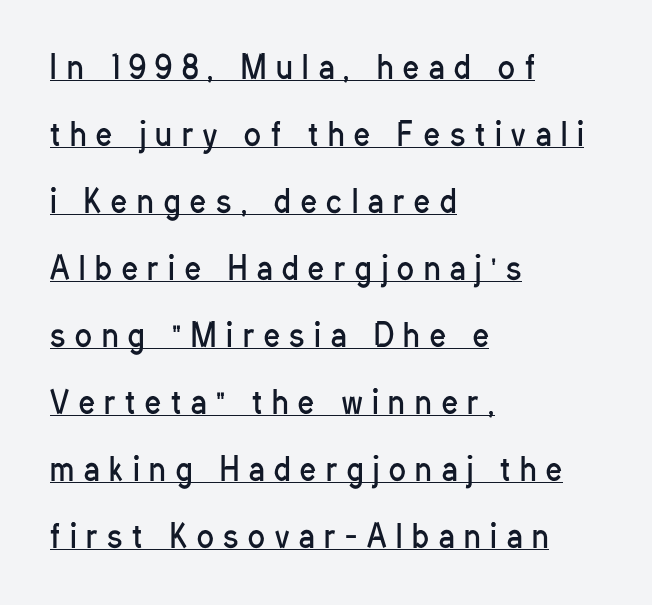
Q: Is the text bold? A: No.
Q: Is the text italic (slanted)? A: No, it is upright.
Q: Is the typeface a serif or a sans-serif typeface? A: Sans-serif.
Q: Is the text underlined? A: Yes.
Q: How is the paragraph aligned? A: Left-aligned.
Q: Is the spacing between letters normal or unusually wide? A: Unusually wide.
Q: Is the spacing between lines tight, normal or loose? A: Loose.
Q: Width (condensed, normal, or wide)? A: Condensed.
Q: Stroke contrast? A: Low.
Q: x-height? A: Medium.
Q: Monospaced? A: No.
